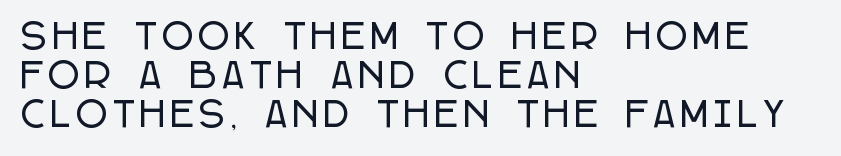
Leftover space on each line is placed entirely after the last word. The font's upright variant was chosen for this text. Interline gaps are noticeably narrow in this sample. The passage shown is typed in a proportional face where columns would drift.
